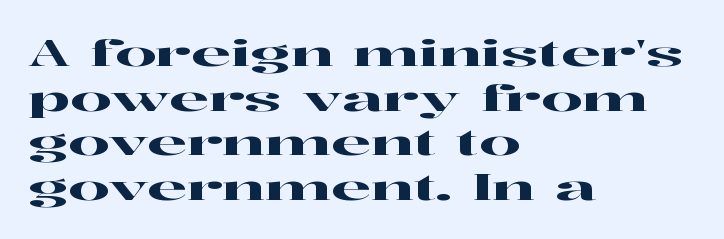
Q: Is the text italic (slanted)? A: No, it is upright.
Q: Is the typeface a serif or a sans-serif typeface? A: Serif.
Q: Is the text underlined? A: No.
Q: How is the paragraph aligned? A: Left-aligned.
Q: Is the spacing between letters normal or unusually wide? A: Normal.
Q: Width (condensed, normal, or wide)? A: Wide.
Q: Stroke contrast? A: High.
Q: x-height? A: Medium.
Q: Monospaced? A: No.
